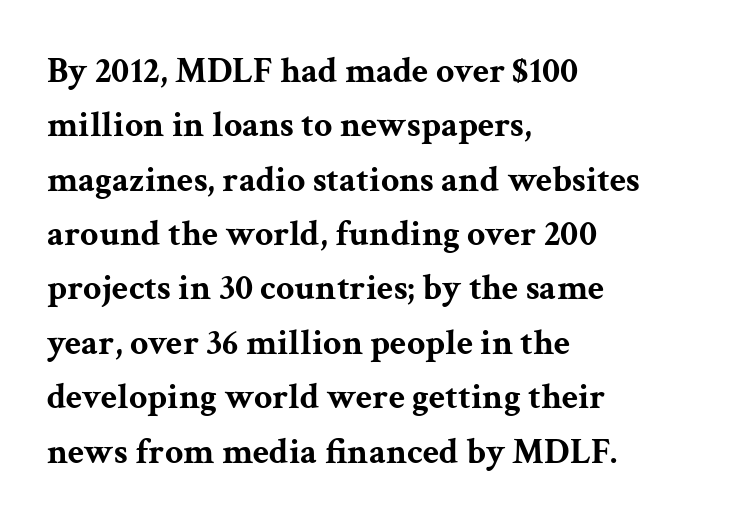
{"serif": "yes", "italic": "no", "bold": "yes", "weight": "bold", "width": "wide", "stroke_contrast": "medium", "x_height": "medium", "monospaced": "no", "underline": "no", "align": "left", "line_spacing": "normal", "line_spacing_ratio": 1.51, "letter_spacing": "normal", "letter_spacing_em": 0.0, "glyph_px": 36}
